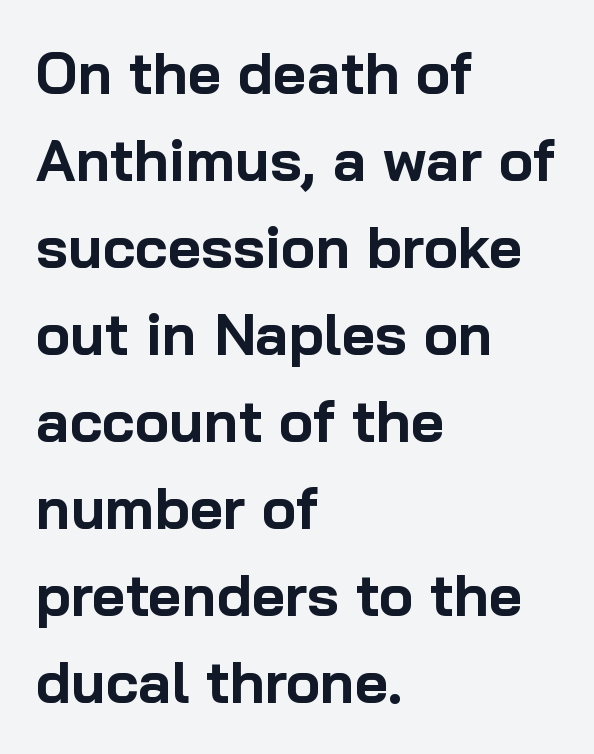
Q: Is the text bold? A: Yes.
Q: Is the text italic (slanted)? A: No, it is upright.
Q: Is the typeface a serif or a sans-serif typeface? A: Sans-serif.
Q: Is the text underlined? A: No.
Q: How is the paragraph aligned? A: Left-aligned.
Q: Is the spacing between letters normal or unusually wide? A: Normal.
Q: Is the spacing between lines tight, normal or loose? A: Normal.
Q: Width (condensed, normal, or wide)? A: Normal.
Q: Stroke contrast? A: Low.
Q: x-height? A: Medium.
Q: Monospaced? A: No.
